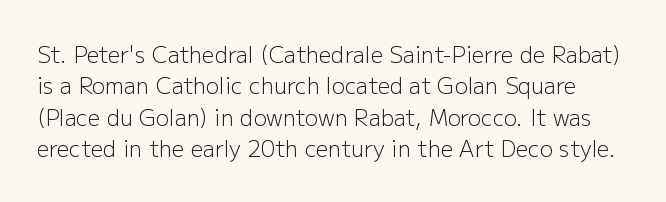
The image shows 22 px text type, upright; set normal line spacing (1.43x), normal letter spacing, not underlined.
